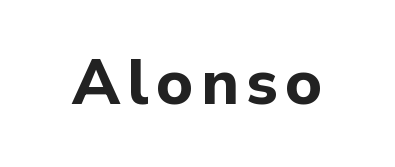
{"serif": "no", "italic": "no", "bold": "yes", "weight": "bold", "width": "normal", "stroke_contrast": "low", "x_height": "medium", "monospaced": "no", "underline": "no", "glyph_px": 63}
